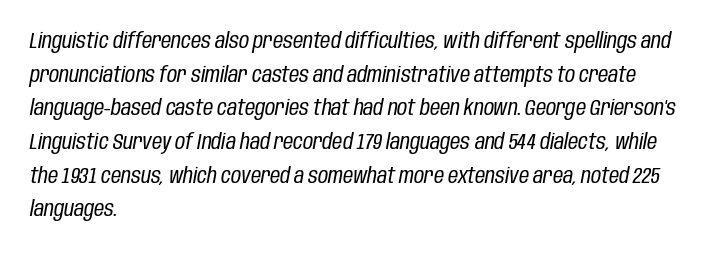
The passage shown is not underscored anywhere. When letters slant like this, we call the style italic. Normally led — the rows are evenly, conventionally spaced. Heaviness? Minimal to ordinary, like unemphasized prose.
